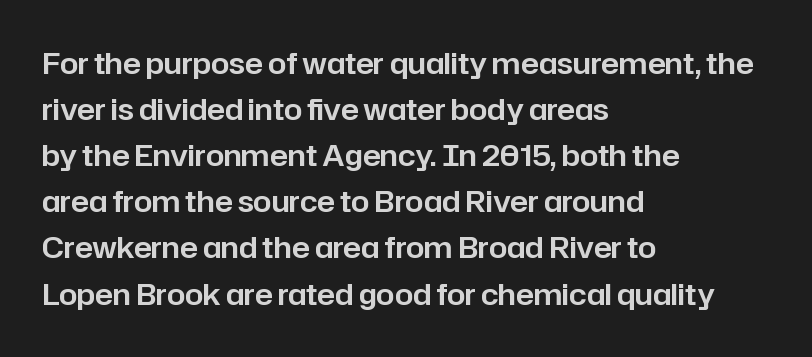
Q: Is the text italic (slanted)? A: No, it is upright.
Q: Is the typeface a serif or a sans-serif typeface? A: Sans-serif.
Q: Is the text underlined? A: No.
Q: How is the paragraph aligned? A: Left-aligned.
Q: Is the spacing between letters normal or unusually wide? A: Normal.
Q: Is the spacing between lines tight, normal or loose? A: Normal.
Q: Width (condensed, normal, or wide)? A: Normal.
Q: Stroke contrast? A: Low.
Q: x-height? A: Medium.
Q: Monospaced? A: No.
